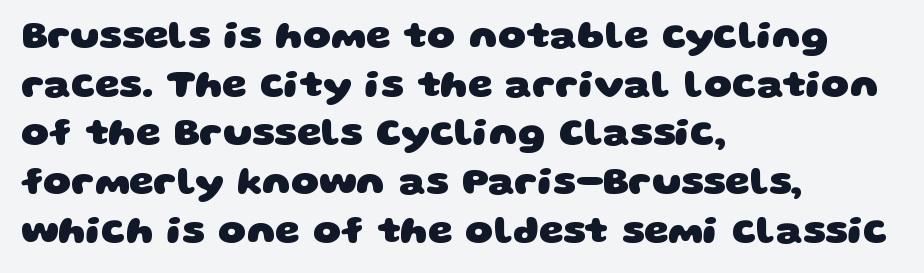
Q: Is the text bold? A: Yes.
Q: Is the typeface a serif or a sans-serif typeface? A: Sans-serif.
Q: Is the text underlined? A: No.
Q: How is the paragraph aligned? A: Left-aligned.
Q: Is the spacing between letters normal or unusually wide? A: Normal.
Q: Is the spacing between lines tight, normal or loose? A: Normal.
Q: Width (condensed, normal, or wide)? A: Wide.
Q: Stroke contrast? A: Low.
Q: x-height? A: Large.
Q: Monospaced? A: No.
